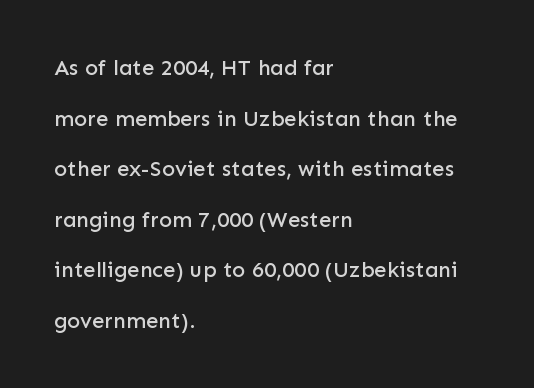
The image shows 22 px text type, upright; set left-aligned, loose line spacing (2.3x), normal letter spacing, not underlined.
